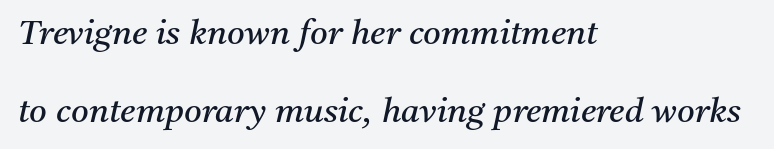
{"serif": "yes", "italic": "yes", "lean": "right", "slant_degrees": 11, "bold": "no", "weight": "regular", "width": "normal", "stroke_contrast": "medium", "x_height": "medium", "monospaced": "no", "underline": "no", "align": "left", "line_spacing": "loose", "line_spacing_ratio": 2.29, "letter_spacing": "normal", "letter_spacing_em": 0.0, "glyph_px": 34}
